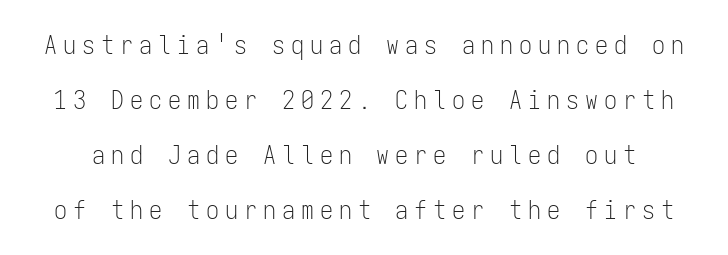
The type sits square on the baseline with zero lean. The specimen omits any rule beneath the text block's lines. Each new line begins a long way beneath the previous one. There is plenty of visible air inserted between adjacent glyphs. Counters stay open thanks to moderate or lighter strokes.
